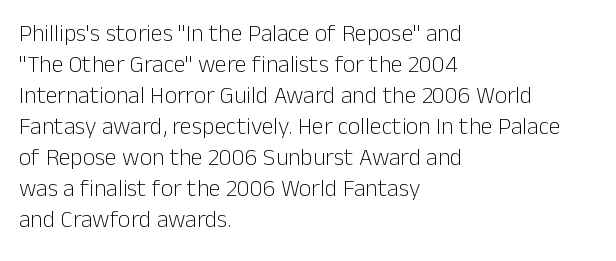
Q: Is the text bold? A: No.
Q: Is the text italic (slanted)? A: No, it is upright.
Q: Is the text underlined? A: No.
Q: How is the paragraph aligned? A: Left-aligned.
Q: Is the spacing between letters normal or unusually wide? A: Normal.
Q: Is the spacing between lines tight, normal or loose? A: Normal.
